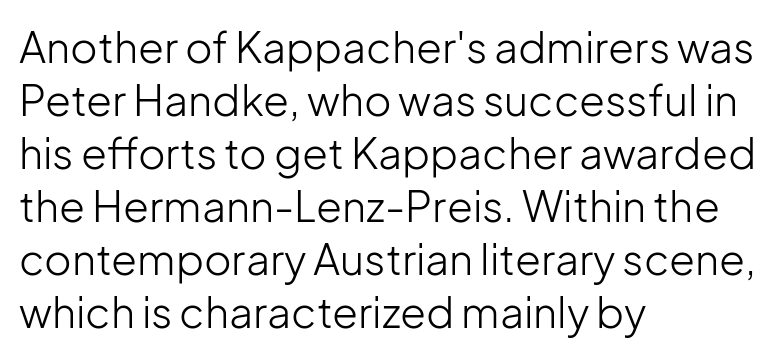
The image shows 42 px light sans-serif type, upright; set left-aligned, normal line spacing (1.26x), normal letter spacing, not underlined; low stroke contrast and a medium x-height.
